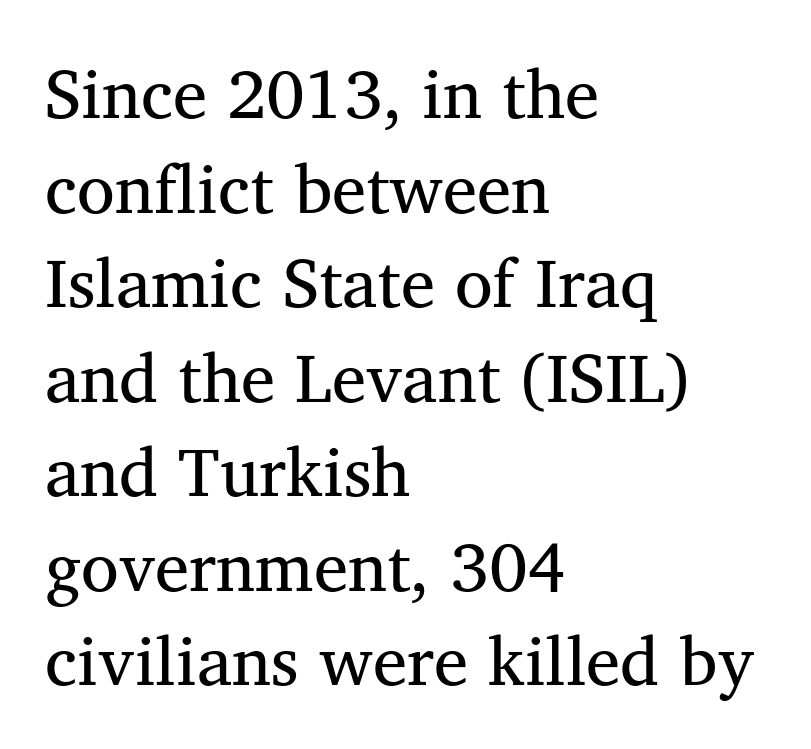
The image shows 69 px regular-weight serif type, upright; set left-aligned, normal line spacing (1.37x), normal letter spacing, not underlined; medium stroke contrast and a medium x-height.
